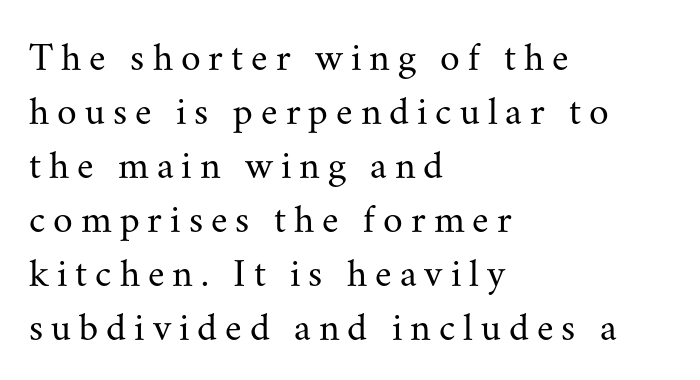
{"serif": "yes", "italic": "no", "bold": "no", "weight": "regular", "width": "normal", "stroke_contrast": "medium", "x_height": "small", "monospaced": "no", "underline": "no", "align": "left", "line_spacing": "normal", "line_spacing_ratio": 1.35, "letter_spacing": "wide", "letter_spacing_em": 0.2, "glyph_px": 40}
